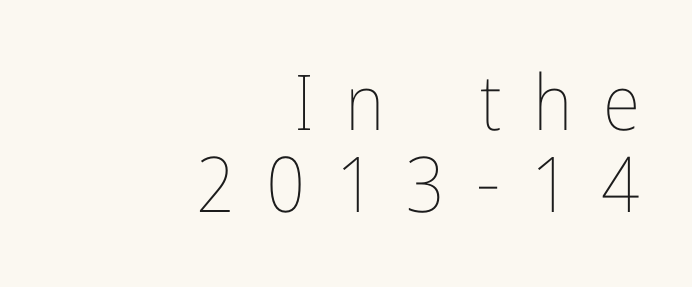
The image shows 77 px thin, condensed type, upright; set right-aligned, tight line spacing (1.06x), unusually wide letter spacing (+0.4 em), not underlined; low stroke contrast and a medium x-height.
